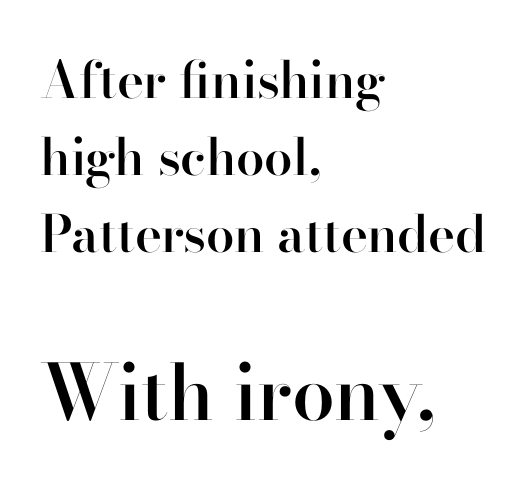
The leading is moderate, giving the passage an even texture. The line texture is even and compact thanks to regular tracking. This sample uses an upright cut, with every glyph sitting square on the baseline. Stroke thickness is moderately raised; the sample reads as semibold.
